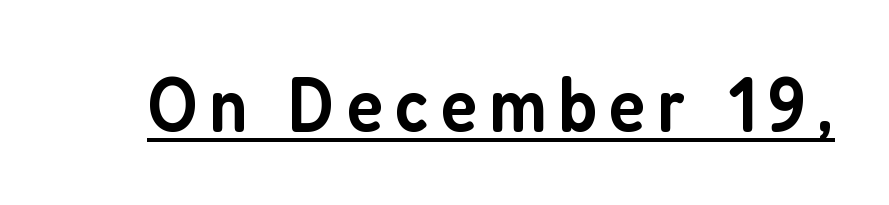
Q: Is the text bold? A: Semi-bold.
Q: Is the text italic (slanted)? A: No, it is upright.
Q: Is the typeface a serif or a sans-serif typeface? A: Sans-serif.
Q: Is the text underlined? A: Yes.
Q: Width (condensed, normal, or wide)? A: Condensed.
Q: Stroke contrast? A: Low.
Q: x-height? A: Medium.
Q: Monospaced? A: No.
